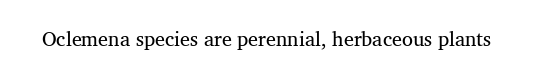
Think standard paragraph weight, or any step lighter than that. Spacing between characters is what you'd get straight out of the box. The space directly below the letters is spotless.
